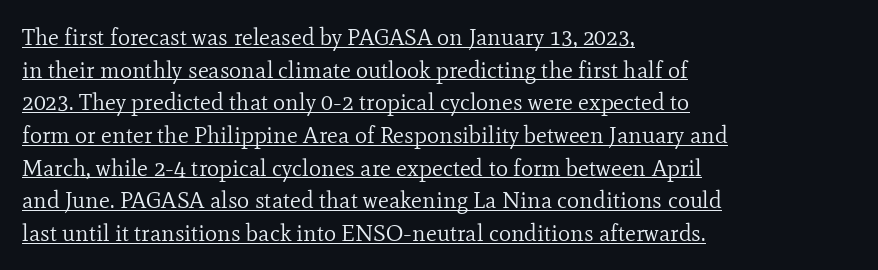
Q: Is the text bold? A: No.
Q: Is the text italic (slanted)? A: No, it is upright.
Q: Is the text underlined? A: Yes.
Q: How is the paragraph aligned? A: Left-aligned.
Q: Is the spacing between letters normal or unusually wide? A: Normal.
Q: Is the spacing between lines tight, normal or loose? A: Normal.
